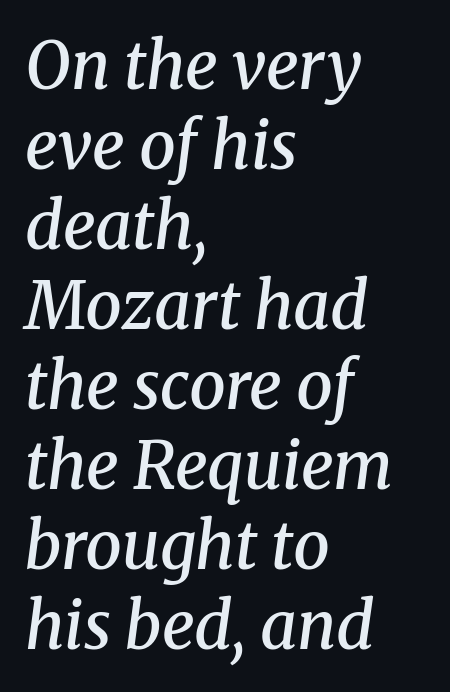
Q: Is the text bold? A: Semi-bold.
Q: Is the text italic (slanted)? A: Yes, it leans right by about 8 degrees.
Q: Is the typeface a serif or a sans-serif typeface? A: Serif.
Q: Is the text underlined? A: No.
Q: How is the paragraph aligned? A: Left-aligned.
Q: Is the spacing between letters normal or unusually wide? A: Normal.
Q: Width (condensed, normal, or wide)? A: Normal.
Q: Stroke contrast? A: Medium.
Q: x-height? A: Medium.
Q: Monospaced? A: No.
